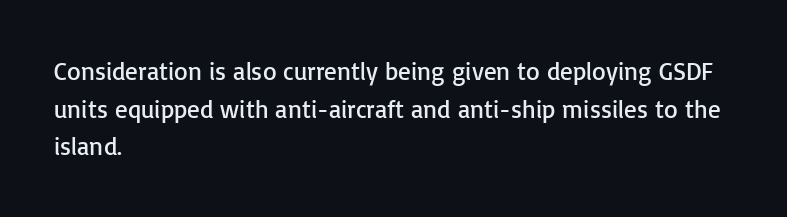
Q: Is the text bold? A: No.
Q: Is the text italic (slanted)? A: No, it is upright.
Q: Is the text underlined? A: No.
Q: How is the paragraph aligned? A: Left-aligned.
Q: Is the spacing between letters normal or unusually wide? A: Normal.
Q: Is the spacing between lines tight, normal or loose? A: Normal.
